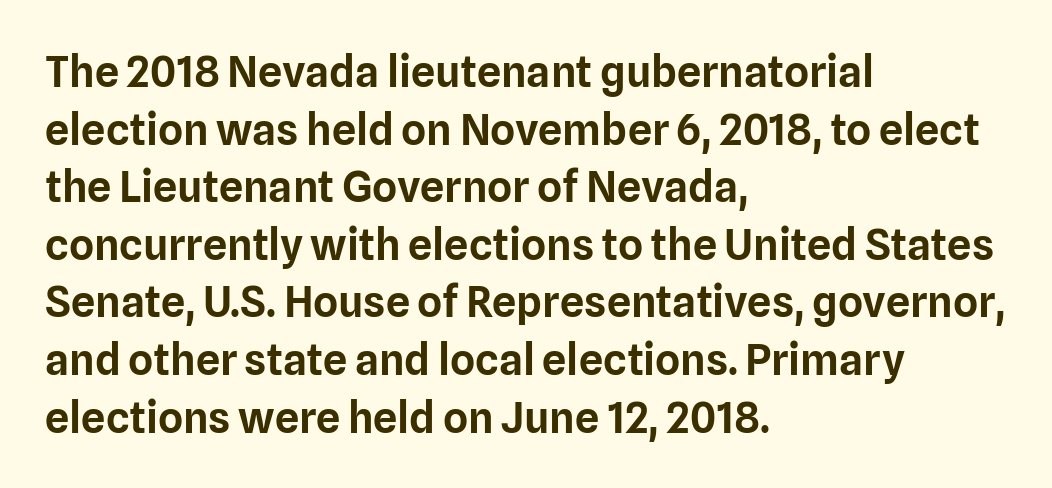
The image shows 43 px sans-serif type, upright; set left-aligned, normal line spacing (1.34x), normal letter spacing, not underlined; low stroke contrast and a medium x-height.
